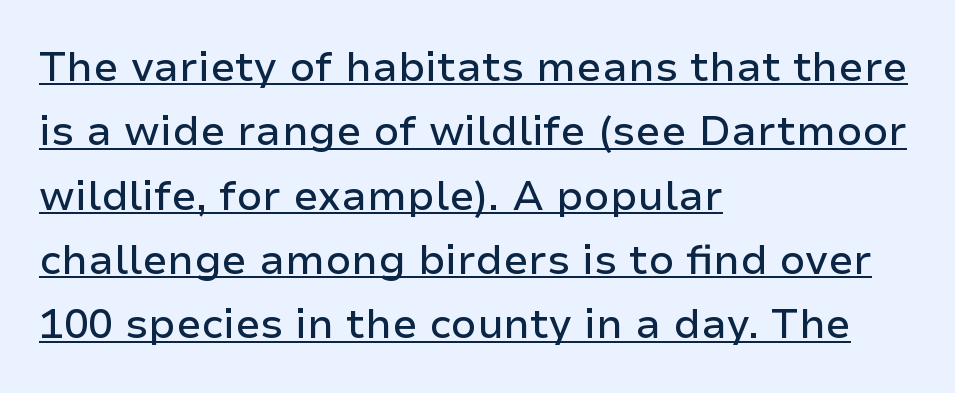
Q: Is the text italic (slanted)? A: No, it is upright.
Q: Is the typeface a serif or a sans-serif typeface? A: Sans-serif.
Q: Is the text underlined? A: Yes.
Q: How is the paragraph aligned? A: Left-aligned.
Q: Is the spacing between letters normal or unusually wide? A: Normal.
Q: Is the spacing between lines tight, normal or loose? A: Normal.
Q: Width (condensed, normal, or wide)? A: Normal.
Q: Stroke contrast? A: Low.
Q: x-height? A: Medium.
Q: Monospaced? A: No.
